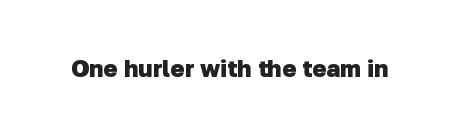
Standard letterfit; no display-style spreading of the glyphs. What weight is shown? A full bold with thick strokes. Has an underline been added? It has not.
